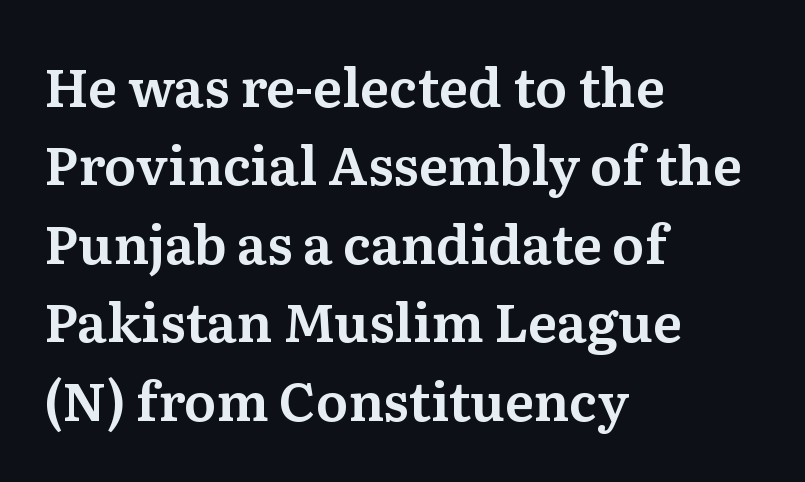
{"serif": "yes", "italic": "no", "width": "normal", "stroke_contrast": "medium", "x_height": "medium", "monospaced": "no", "underline": "no", "align": "left", "line_spacing": "normal", "line_spacing_ratio": 1.48, "letter_spacing": "normal", "letter_spacing_em": 0.0, "glyph_px": 53}
